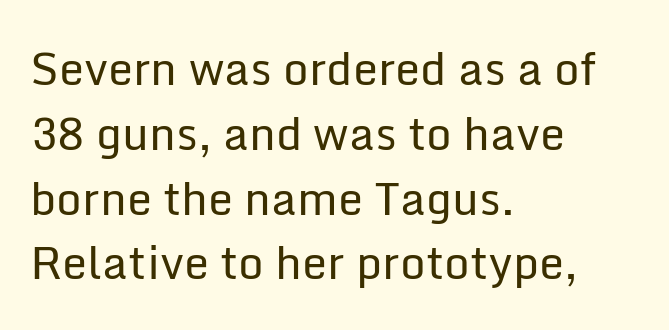
Do the characters align in a grid? No, the font is proportional. If you drew a line through each stem, it would be perfectly vertical. What's the leading like? Ordinary, nothing unusual. I'd call this a sans setting — the letters go barefoot.
